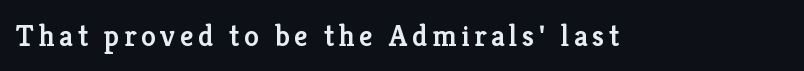
The font's upright variant was chosen for this text. Has an underline been added? It has not. Yep, those are serifs on the letters. Think of a printed novel: that variable character pitch is what you see here. The sample has been set in demibold, a notch under bold.
